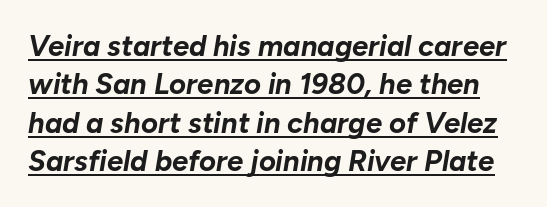
The text carries the slant typical of an italic or oblique font. The string is rendered with underlining switched on. There is no visible air inserted between adjacent glyphs. Every letter is thick-stroked: bold, no question.
